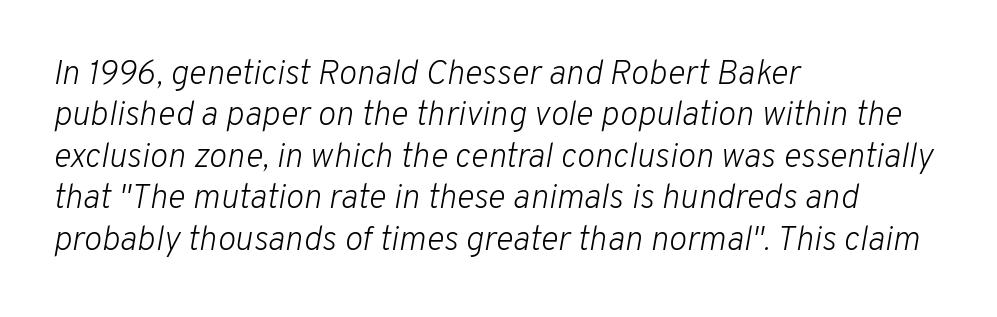
The image shows 34 px light type, italic (leaning right); set left-aligned, line spacing 1.22x, normal letter spacing, not underlined; low stroke contrast and a medium x-height.
